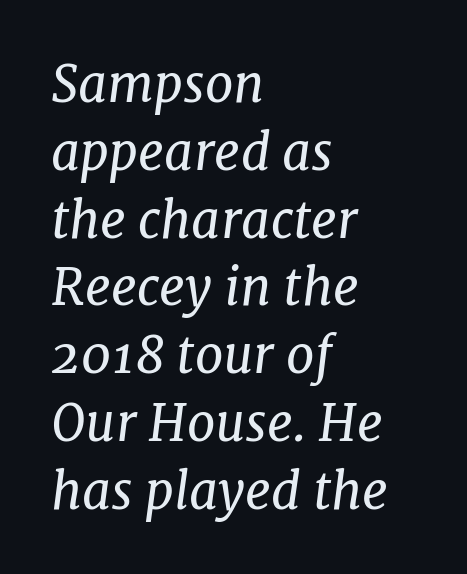
The image shows 51 px regular-weight serif type, italic (leaning right); set left-aligned, normal line spacing (1.33x), normal letter spacing, not underlined; low stroke contrast and a medium x-height.
